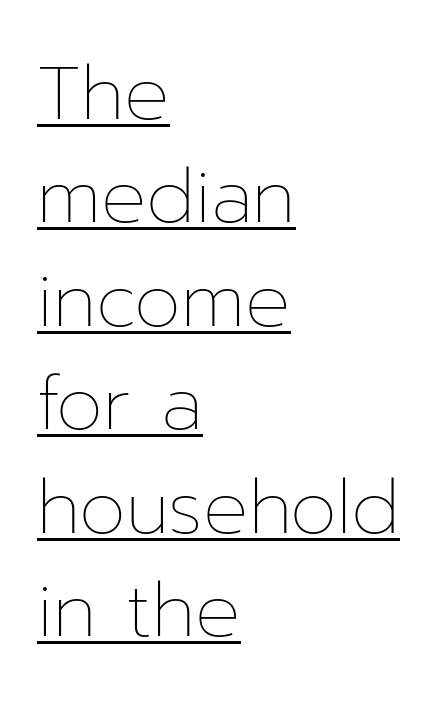
Q: Is the text bold? A: No.
Q: Is the text italic (slanted)? A: No, it is upright.
Q: Is the text underlined? A: Yes.
Q: How is the paragraph aligned? A: Left-aligned.
Q: Is the spacing between letters normal or unusually wide? A: Normal.
Q: Is the spacing between lines tight, normal or loose? A: Normal.
Q: Width (condensed, normal, or wide)? A: Normal.
Q: Stroke contrast? A: Low.
Q: x-height? A: Medium.
Q: Monospaced? A: No.
